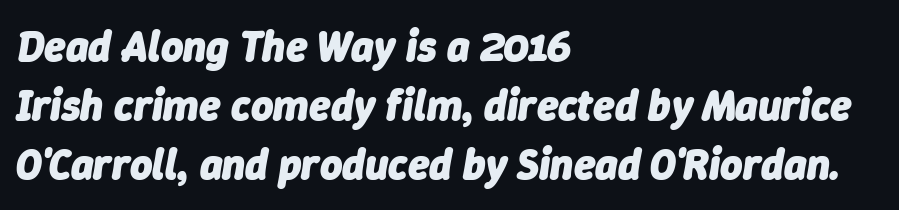
Q: Is the text bold? A: Yes.
Q: Is the text italic (slanted)? A: Yes, it leans right by about 9 degrees.
Q: Is the text underlined? A: No.
Q: How is the paragraph aligned? A: Left-aligned.
Q: Is the spacing between letters normal or unusually wide? A: Normal.
Q: Is the spacing between lines tight, normal or loose? A: Normal.
Q: Width (condensed, normal, or wide)? A: Normal.
Q: Stroke contrast? A: Low.
Q: x-height? A: Medium.
Q: Monospaced? A: No.
